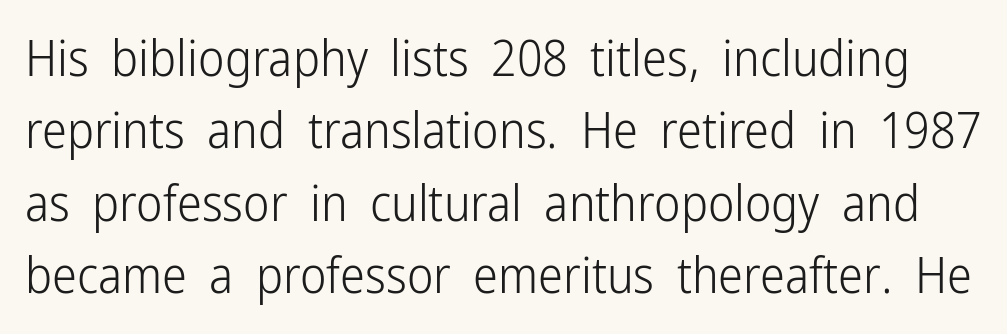
Q: Is the text bold? A: No.
Q: Is the text italic (slanted)? A: No, it is upright.
Q: Is the typeface a serif or a sans-serif typeface? A: Sans-serif.
Q: Is the text underlined? A: No.
Q: Is the spacing between letters normal or unusually wide? A: Normal.
Q: Is the spacing between lines tight, normal or loose? A: Normal.
Q: Width (condensed, normal, or wide)? A: Condensed.
Q: Stroke contrast? A: Low.
Q: x-height? A: Medium.
Q: Monospaced? A: No.
